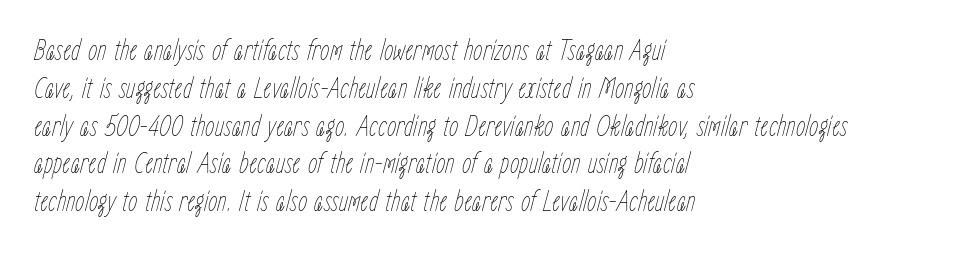
Q: Is the text bold? A: No.
Q: Is the text italic (slanted)? A: Yes, it leans right by about 15 degrees.
Q: Is the text underlined? A: No.
Q: How is the paragraph aligned? A: Left-aligned.
Q: Is the spacing between letters normal or unusually wide? A: Normal.
Q: Is the spacing between lines tight, normal or loose? A: Normal.
Q: Width (condensed, normal, or wide)? A: Condensed.
Q: Stroke contrast? A: Low.
Q: x-height? A: Medium.
Q: Monospaced? A: No.
